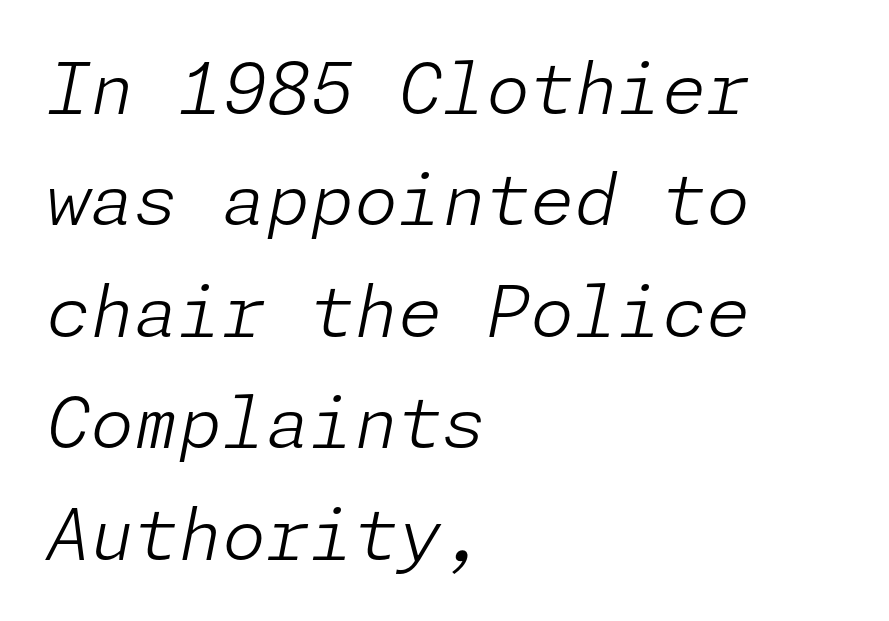
The image shows 71 px light type, italic (leaning right); set left-aligned, normal line spacing (1.57x), normal letter spacing, not underlined; low stroke contrast and a medium x-height.
